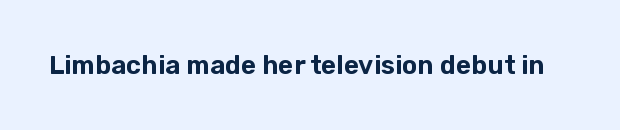
Q: Is the text italic (slanted)? A: No, it is upright.
Q: Is the text underlined? A: No.
Q: Is the spacing between letters normal or unusually wide? A: Normal.
